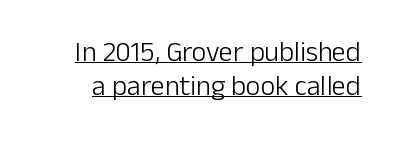
Q: Is the text bold? A: No.
Q: Is the text italic (slanted)? A: No, it is upright.
Q: Is the typeface a serif or a sans-serif typeface? A: Sans-serif.
Q: Is the text underlined? A: Yes.
Q: Is the spacing between letters normal or unusually wide? A: Normal.
Q: Width (condensed, normal, or wide)? A: Normal.
Q: Stroke contrast? A: Low.
Q: x-height? A: Medium.
Q: Monospaced? A: No.
